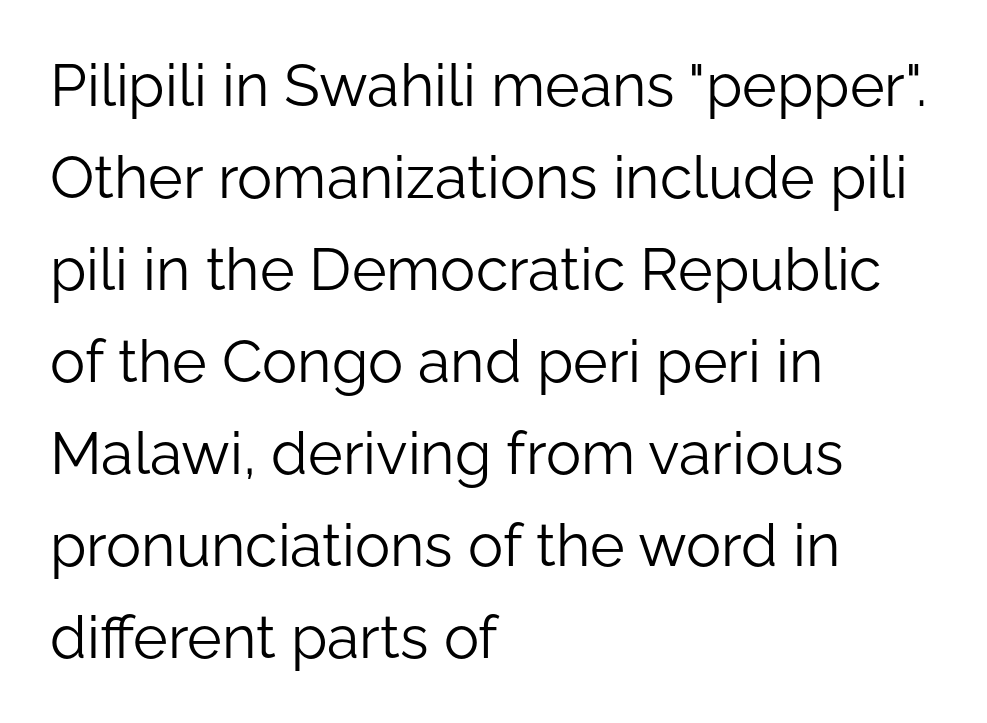
The image shows 59 px light sans-serif type, upright; set left-aligned, normal line spacing (1.56x), normal letter spacing, not underlined; low stroke contrast and a medium x-height.
